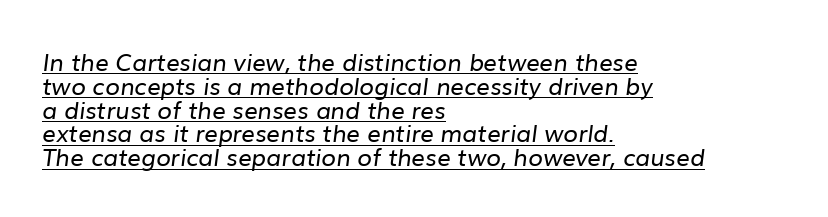
The designer dialed line spacing down below the default. Notice how the passage keeps a crisp vertical edge on the left only. Students, observe the line beneath the letters — that is underlining. These glyphs show unthickened strokes, regular width or finer. Words appear dense and cohesive because spacing is normal.
